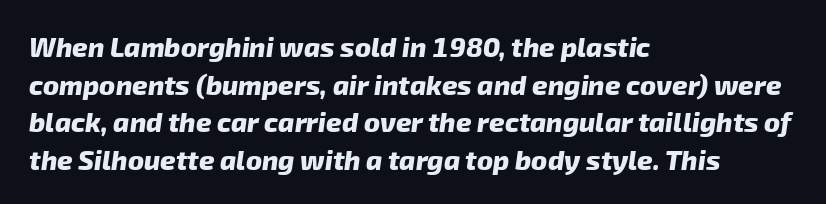
The image shows 27 px bold type; set left-aligned, normal line spacing (1.39x), normal letter spacing, not underlined.
